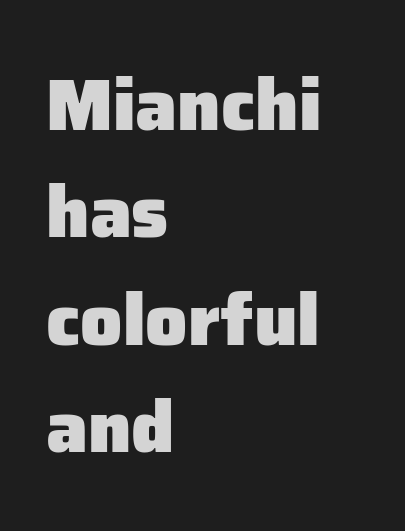
The image shows 74 px heavy sans-serif type, upright; set left-aligned, normal line spacing (1.45x), normal letter spacing, not underlined; low stroke contrast and a medium x-height.
